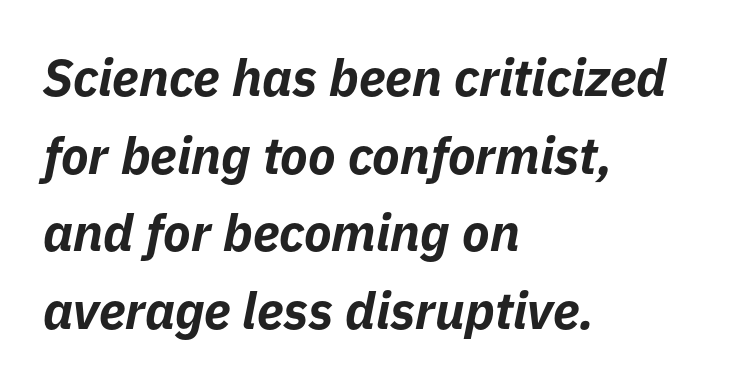
Notice how descenders clear the ascenders below comfortably — that's standard leading. The characters look thick and weighty, a clear bold. Is the type slanted? Yes — the strokes lean at a clear angle. The letters advance in unequal steps, a hallmark of proportional type. The compositor pushed each line to the left boundary.
